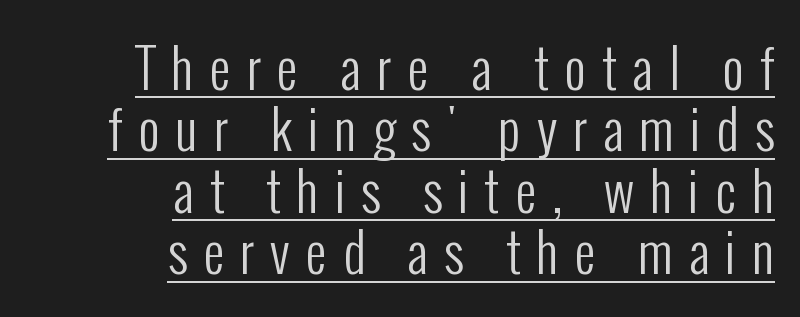
Q: Is the text bold? A: No.
Q: Is the text italic (slanted)? A: No, it is upright.
Q: Is the typeface a serif or a sans-serif typeface? A: Sans-serif.
Q: Is the text underlined? A: Yes.
Q: How is the paragraph aligned? A: Right-aligned.
Q: Is the spacing between letters normal or unusually wide? A: Unusually wide.
Q: Width (condensed, normal, or wide)? A: Condensed.
Q: Stroke contrast? A: Low.
Q: x-height? A: Medium.
Q: Monospaced? A: No.
